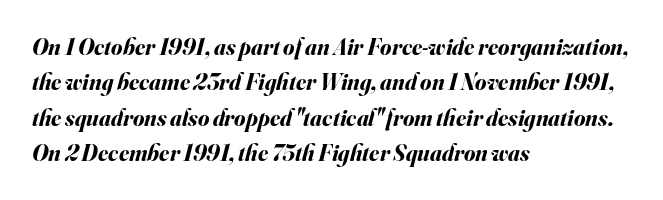
In CSS terms this would be text-align: left. Honestly, the row spacing looks completely unremarkable. Tracking here is standard; glyphs follow each other at the usual distance. The strokes are fattened all the way to bold. Italic: yes, the glyphs are oblique.
